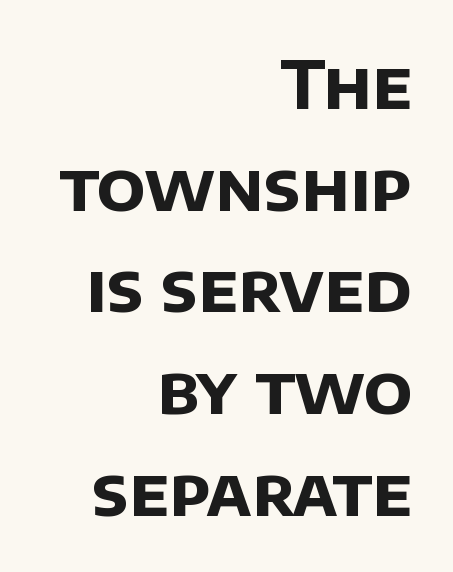
{"serif": "no", "bold": "yes", "weight": "bold", "width": "normal", "stroke_contrast": "low", "x_height": "large", "monospaced": "no", "underline": "no", "align": "right", "line_spacing": "normal", "line_spacing_ratio": 1.54, "letter_spacing": "normal", "letter_spacing_em": 0.0, "glyph_px": 66}
